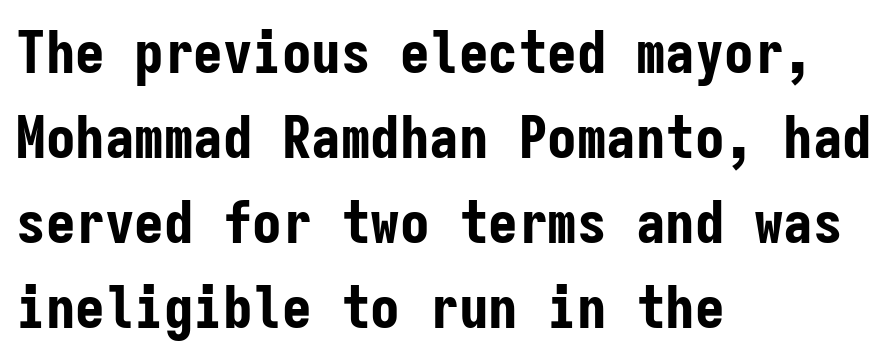
Posture: straight, roman, zero tilt. Layout note: lines flush left. How would I describe the line gaps? Plain and ordinary. The specimen omits any rule beneath the text block's lines. Spacing verdict: monospaced, one width for all characters.
